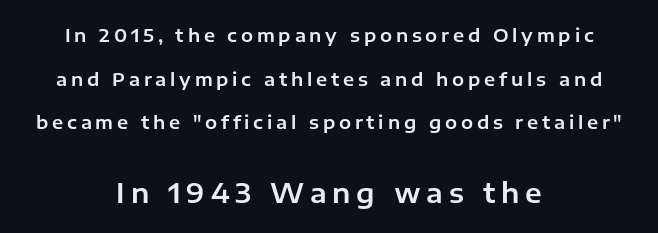
{"italic": "no", "underline": "no", "align": "center", "line_spacing": "loose", "line_spacing_ratio": 2.42, "letter_spacing": "wide", "letter_spacing_em": 0.21, "larger_block": "second", "size_ratio": 1.5, "glyph_px": 27}
